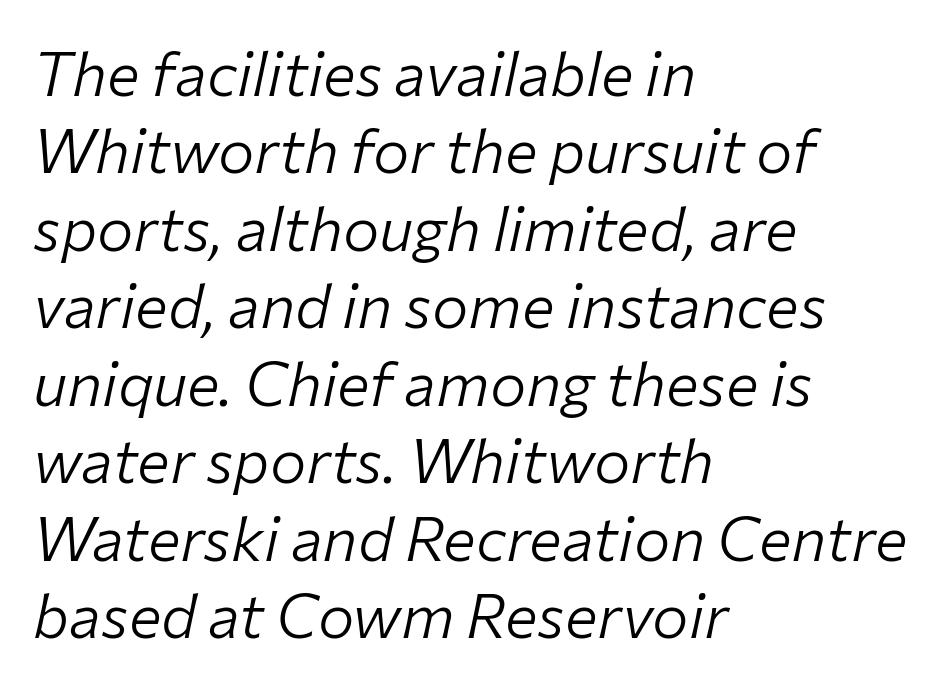
{"italic": "yes", "lean": "right", "slant_degrees": 12, "bold": "no", "weight": "light", "width": "normal", "stroke_contrast": "low", "x_height": "medium", "monospaced": "no", "underline": "no", "align": "left", "line_spacing": "normal", "line_spacing_ratio": 1.27, "letter_spacing": "normal", "letter_spacing_em": 0.0, "glyph_px": 61}
